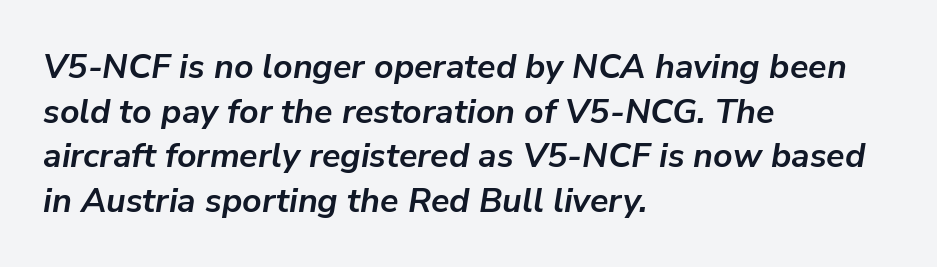
Q: Is the text bold? A: Yes.
Q: Is the text italic (slanted)? A: Yes, it leans right by about 9 degrees.
Q: Is the text underlined? A: No.
Q: How is the paragraph aligned? A: Left-aligned.
Q: Is the spacing between letters normal or unusually wide? A: Normal.
Q: Is the spacing between lines tight, normal or loose? A: Normal.
Q: Width (condensed, normal, or wide)? A: Normal.
Q: Stroke contrast? A: Low.
Q: x-height? A: Medium.
Q: Monospaced? A: No.
